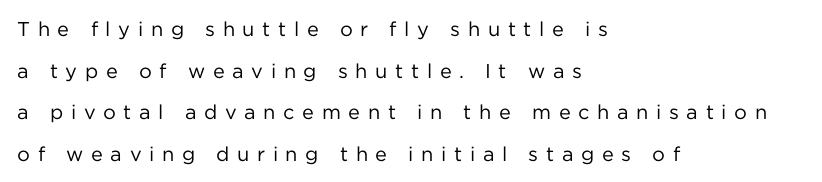
The image shows 20 px text type, upright; set left-aligned, loose line spacing (2.08x), unusually wide letter spacing (+0.38 em), not underlined.
